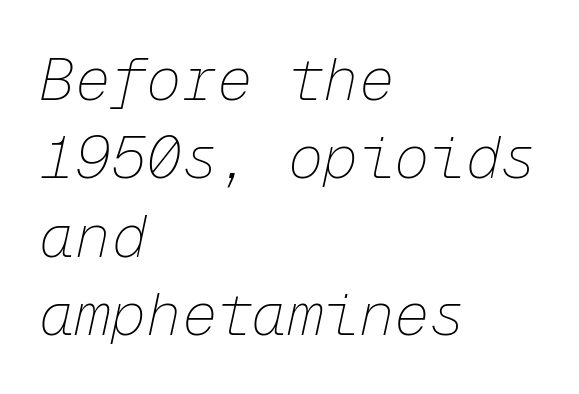
It's the slanting kind of type. What stands out about the letter spacing? Nothing — it is the standard amount. Weight class: somewhere from thin through regular. The passage shown is not underscored anywhere. The paragraph shown leans on its left margin. Is there much room between lines? A standard amount, neither cramped nor airy.
